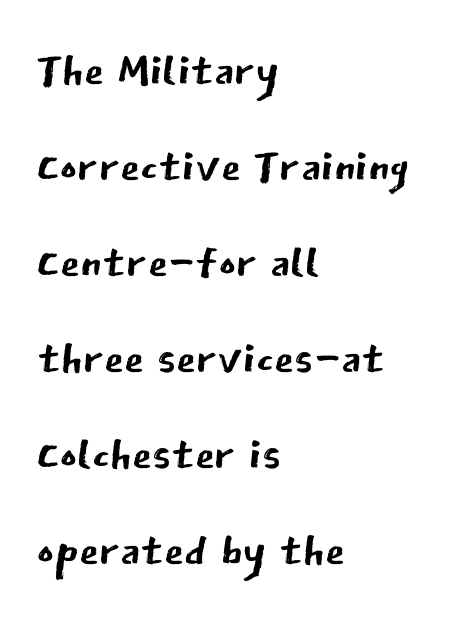
The typesetter chose a ragged-right arrangement here. Spacing verdict: proportional, widths tailored to each character. Font category for this specimen: sans-serif. Whoever set this chose a conventional vertical rhythm. Nothing unusual about the tracking: characters are spaced as the font intends.
